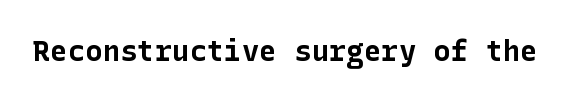
{"serif": "no", "italic": "no", "bold": "yes", "weight": "bold", "width": "normal", "stroke_contrast": "low", "x_height": "medium", "underline": "no", "letter_spacing": "normal", "letter_spacing_em": 0.0, "glyph_px": 29}
